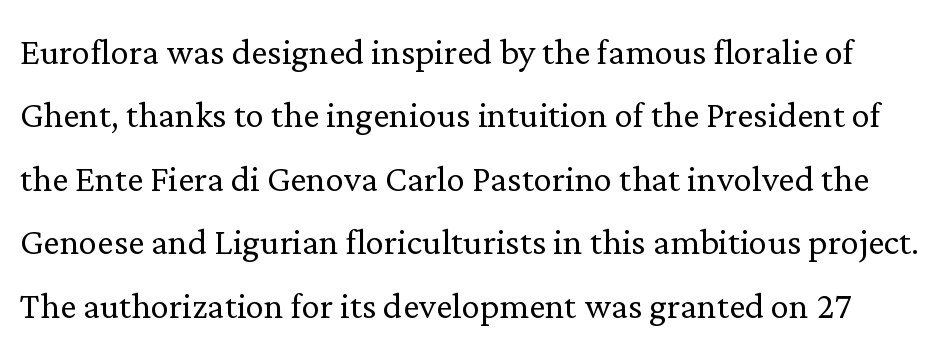
Q: Is the text bold? A: No.
Q: Is the text italic (slanted)? A: No, it is upright.
Q: Is the typeface a serif or a sans-serif typeface? A: Serif.
Q: Is the text underlined? A: No.
Q: Is the spacing between letters normal or unusually wide? A: Normal.
Q: Is the spacing between lines tight, normal or loose? A: Normal.
Q: Width (condensed, normal, or wide)? A: Normal.
Q: Stroke contrast? A: Low.
Q: x-height? A: Medium.
Q: Monospaced? A: No.
